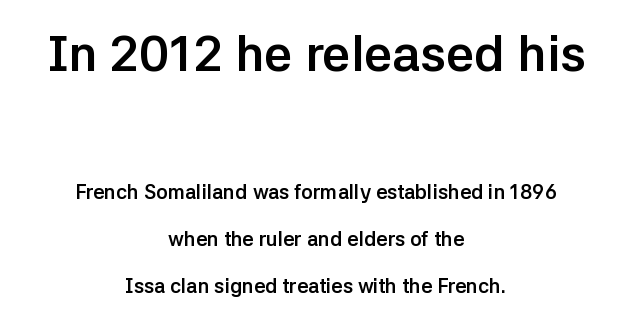
These lines are rendered in a variable-pitch font. The initial chunk of copy outweighs the following chunk in type size. Plenty of ink on the page — the face is bold. The rendering shows plain stroke endings on the letterforms — a sans-serif design. Posture: vertical. Nothing unusual about the tracking: characters are spaced as the font intends.
